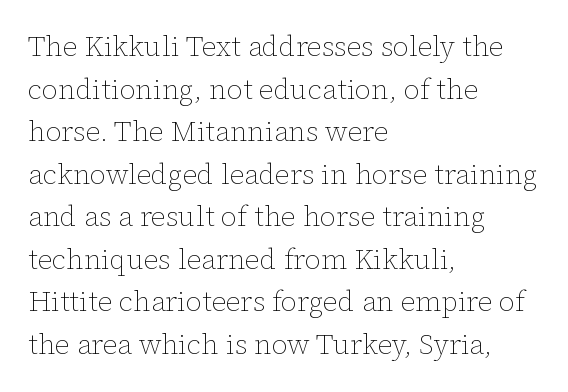
Q: Is the text bold? A: No.
Q: Is the text italic (slanted)? A: No, it is upright.
Q: Is the text underlined? A: No.
Q: How is the paragraph aligned? A: Left-aligned.
Q: Is the spacing between letters normal or unusually wide? A: Normal.
Q: Is the spacing between lines tight, normal or loose? A: Normal.
Q: Width (condensed, normal, or wide)? A: Normal.
Q: Stroke contrast? A: Low.
Q: x-height? A: Medium.
Q: Monospaced? A: No.
